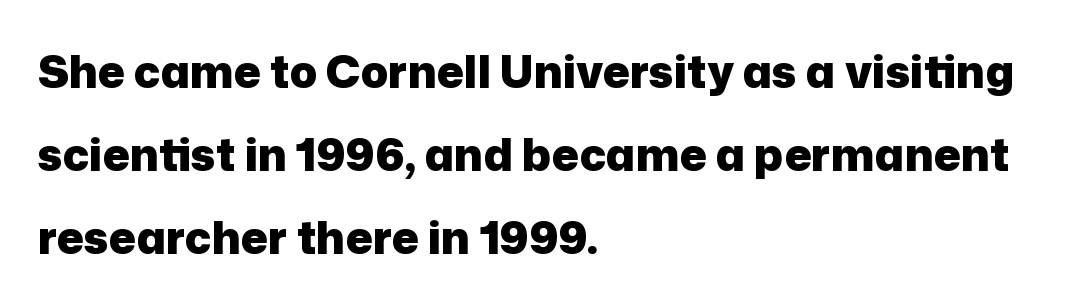
Q: Is the text bold? A: Yes.
Q: Is the text italic (slanted)? A: No, it is upright.
Q: Is the typeface a serif or a sans-serif typeface? A: Sans-serif.
Q: Is the text underlined? A: No.
Q: How is the paragraph aligned? A: Left-aligned.
Q: Is the spacing between letters normal or unusually wide? A: Normal.
Q: Width (condensed, normal, or wide)? A: Normal.
Q: Stroke contrast? A: Low.
Q: x-height? A: Medium.
Q: Monospaced? A: No.
